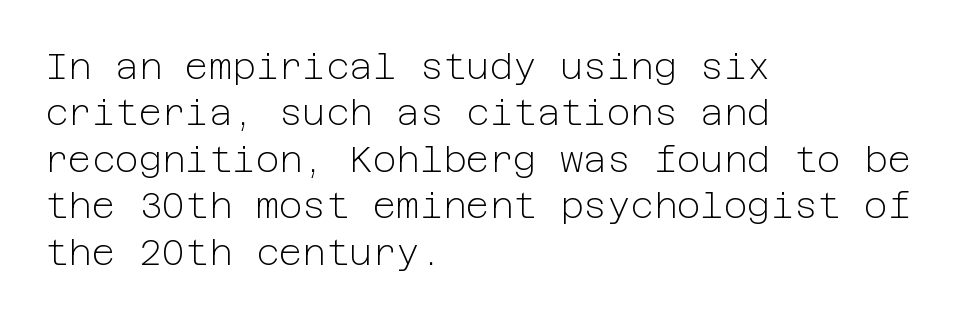
The image shows 36 px light sans-serif type, upright; set left-aligned, normal line spacing (1.29x), normal letter spacing, not underlined; low stroke contrast and a medium x-height.
